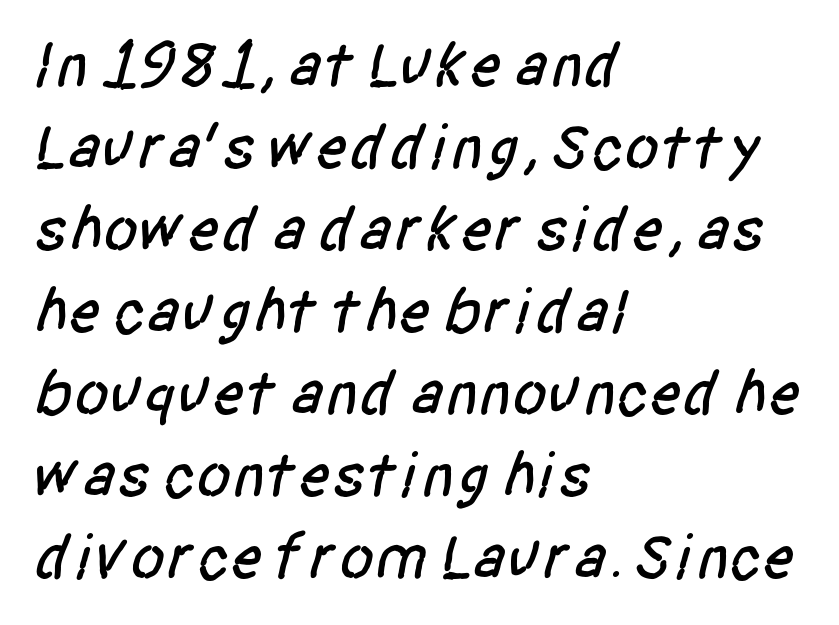
Q: Is the typeface a serif or a sans-serif typeface? A: Sans-serif.
Q: Is the text underlined? A: No.
Q: How is the paragraph aligned? A: Left-aligned.
Q: Is the spacing between letters normal or unusually wide? A: Normal.
Q: Is the spacing between lines tight, normal or loose? A: Normal.
Q: Width (condensed, normal, or wide)? A: Condensed.
Q: Stroke contrast? A: Low.
Q: x-height? A: Large.
Q: Monospaced? A: No.
